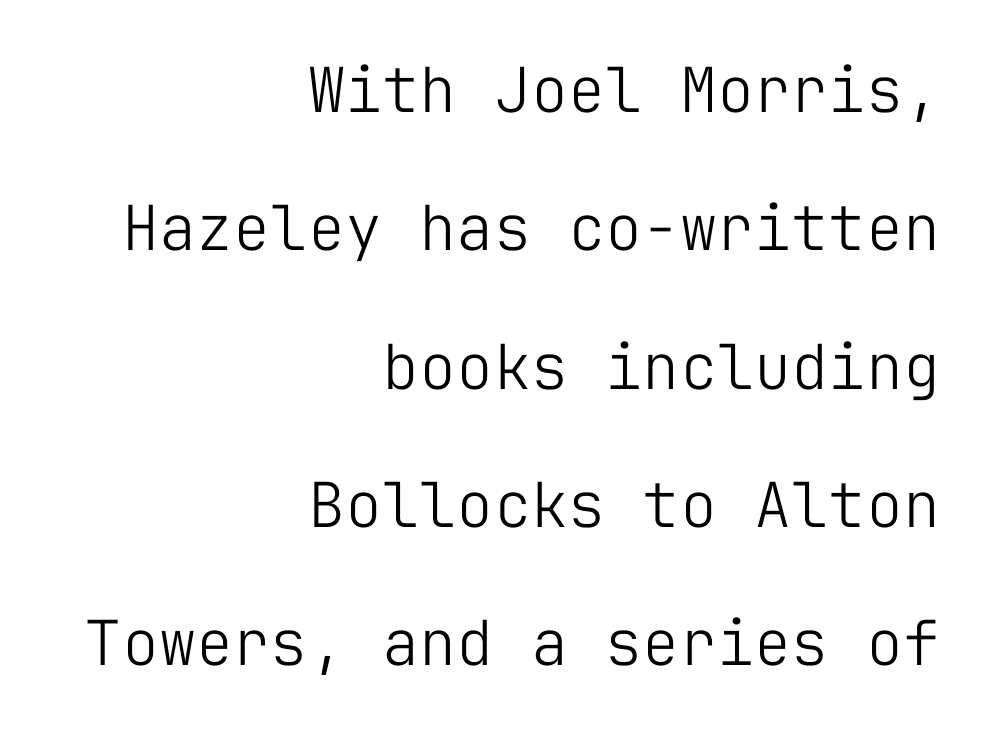
Monospaced: the letters line up in strict vertical columns. The passage shown stacks its lines with a broad gap. Glance below the letters and you will spot only blank space. The typeface has the unassuming heft of standard copy or less. In terms of letterspacing, this is plain default setting. Regarding serifs, this sample does without them.
